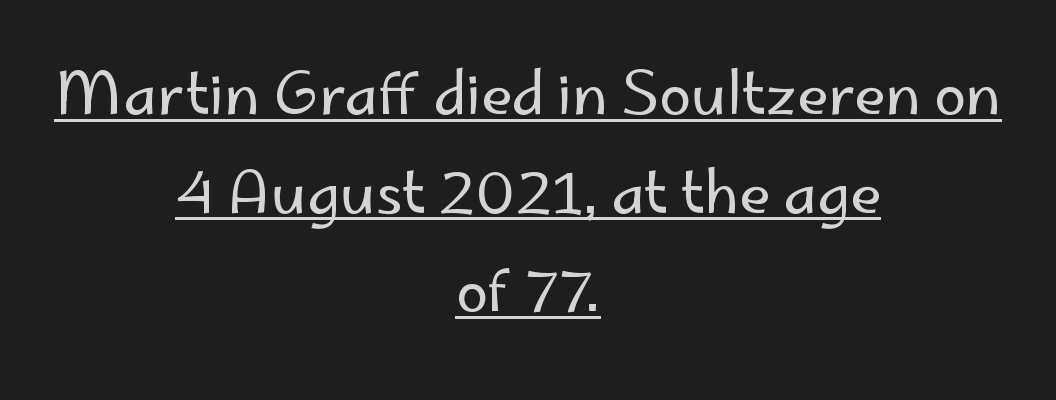
Q: Is the text bold? A: No.
Q: Is the text italic (slanted)? A: No, it is upright.
Q: Is the typeface a serif or a sans-serif typeface? A: Sans-serif.
Q: Is the text underlined? A: Yes.
Q: How is the paragraph aligned? A: Centered.
Q: Is the spacing between letters normal or unusually wide? A: Normal.
Q: Is the spacing between lines tight, normal or loose? A: Normal.
Q: Width (condensed, normal, or wide)? A: Normal.
Q: Stroke contrast? A: Low.
Q: x-height? A: Small.
Q: Monospaced? A: No.
